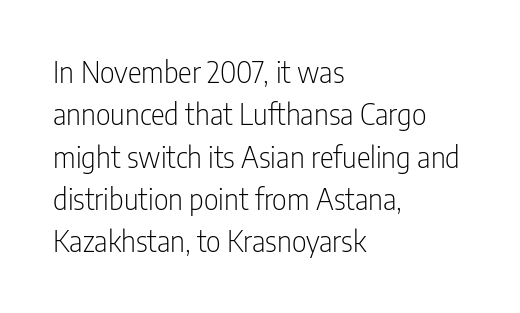
Q: Is the text bold? A: No.
Q: Is the text italic (slanted)? A: No, it is upright.
Q: Is the typeface a serif or a sans-serif typeface? A: Sans-serif.
Q: Is the text underlined? A: No.
Q: How is the paragraph aligned? A: Left-aligned.
Q: Is the spacing between letters normal or unusually wide? A: Normal.
Q: Is the spacing between lines tight, normal or loose? A: Normal.
Q: Width (condensed, normal, or wide)? A: Condensed.
Q: Stroke contrast? A: Low.
Q: x-height? A: Medium.
Q: Monospaced? A: No.
